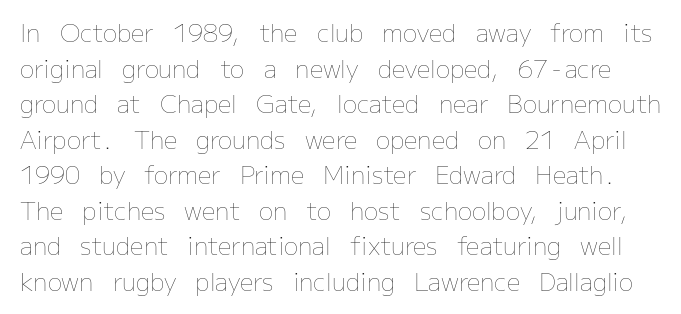
This is the regular roman posture of the typeface. Is this a heavy cut? Hardly; it is regular or lighter. Students, observe: this is what conventionally led text looks like. Letters rest on an invisible, unmarked baseline.
